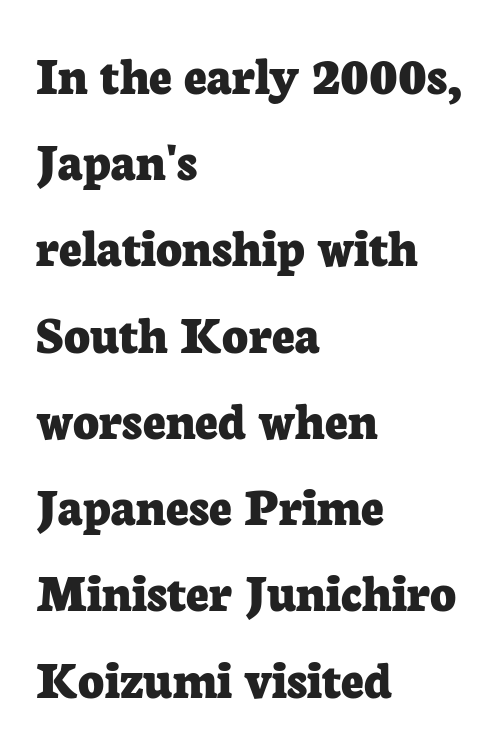
Q: Is the text bold? A: Yes.
Q: Is the text italic (slanted)? A: No, it is upright.
Q: Is the typeface a serif or a sans-serif typeface? A: Serif.
Q: Is the text underlined? A: No.
Q: How is the paragraph aligned? A: Left-aligned.
Q: Is the spacing between letters normal or unusually wide? A: Normal.
Q: Is the spacing between lines tight, normal or loose? A: Normal.
Q: Width (condensed, normal, or wide)? A: Normal.
Q: Stroke contrast? A: Low.
Q: x-height? A: Medium.
Q: Monospaced? A: No.
